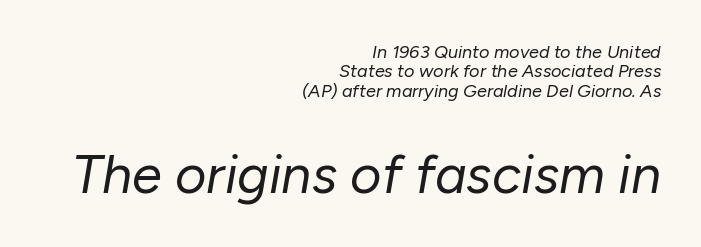
The image shows 54 px regular-weight type, italic (leaning right); set right-aligned, tight line spacing (1.07x), normal letter spacing, not underlined; the second (bottom) block is 3.0x larger; low stroke contrast and a medium x-height.
